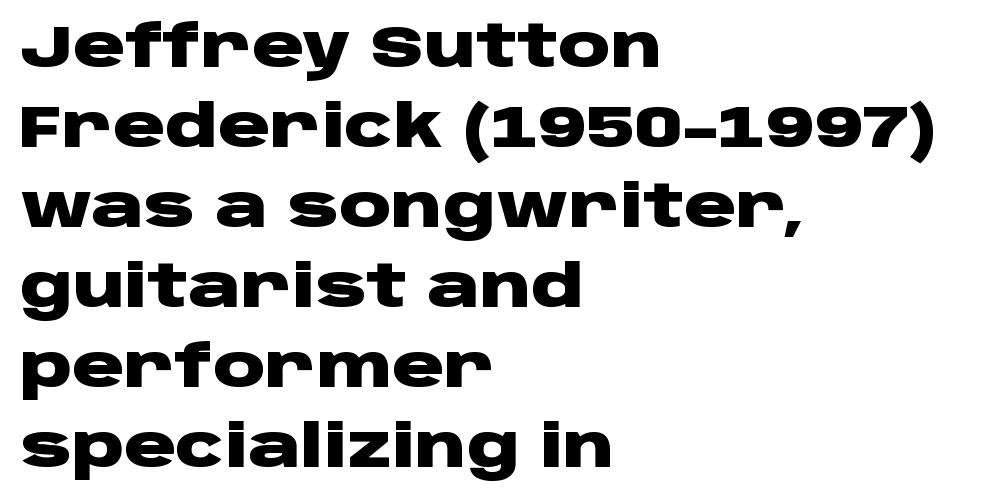
The image shows 58 px heavy, wide sans-serif type, upright; set left-aligned, normal line spacing (1.38x), normal letter spacing, not underlined; low stroke contrast and a large x-height.
